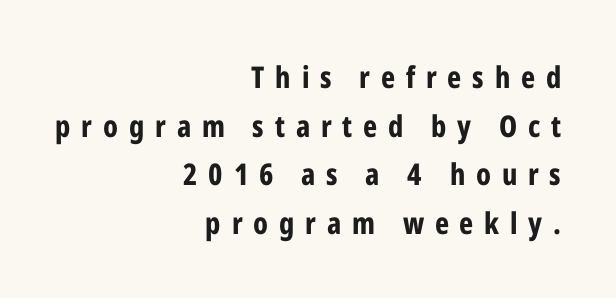
Here the designer chose a conventional face with non-uniform glyph widths. Look at the tracking — it's clearly loosened, letters drifting apart. Rendered with straight, roman letterforms. A clean baseline with only descenders dipping below it. The passage shown is emphatically bold.
